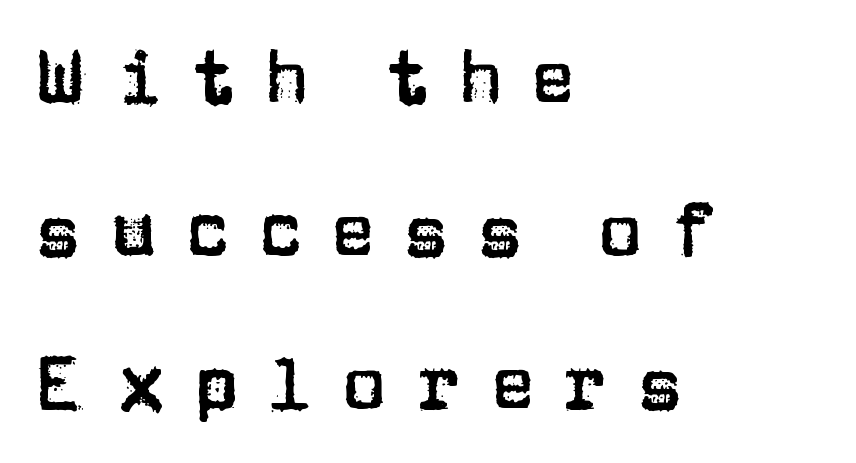
Q: Is the text italic (slanted)? A: No, it is upright.
Q: Is the typeface a serif or a sans-serif typeface? A: Sans-serif.
Q: Is the text underlined? A: No.
Q: How is the paragraph aligned? A: Left-aligned.
Q: Is the spacing between letters normal or unusually wide? A: Unusually wide.
Q: Is the spacing between lines tight, normal or loose? A: Loose.
Q: Width (condensed, normal, or wide)? A: Normal.
Q: Stroke contrast? A: Low.
Q: x-height? A: Large.
Q: Monospaced? A: No.
